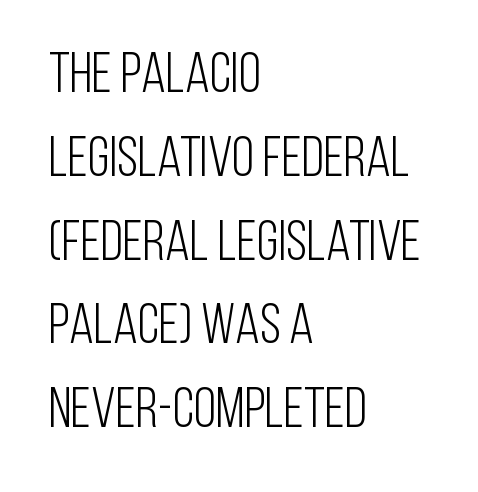
{"serif": "no", "italic": "no", "bold": "no", "weight": "light", "width": "condensed", "stroke_contrast": "low", "x_height": "large", "monospaced": "no", "underline": "no", "align": "left", "line_spacing": "normal", "line_spacing_ratio": 1.47, "letter_spacing": "normal", "letter_spacing_em": 0.0, "glyph_px": 57}
